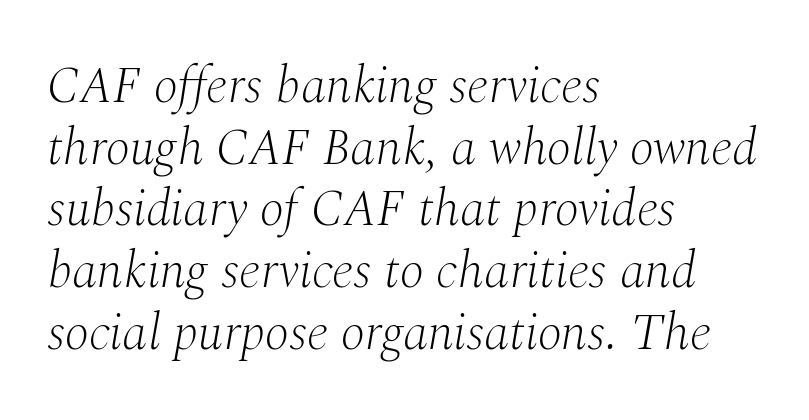
Q: Is the text bold? A: No.
Q: Is the text italic (slanted)? A: Yes, it leans right by about 10 degrees.
Q: Is the typeface a serif or a sans-serif typeface? A: Serif.
Q: Is the text underlined? A: No.
Q: How is the paragraph aligned? A: Left-aligned.
Q: Is the spacing between letters normal or unusually wide? A: Normal.
Q: Width (condensed, normal, or wide)? A: Normal.
Q: Stroke contrast? A: Medium.
Q: x-height? A: Medium.
Q: Monospaced? A: No.
